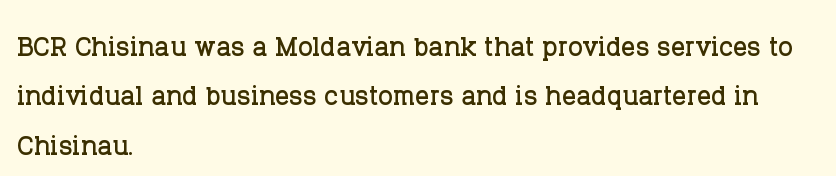
Q: Is the text italic (slanted)? A: No, it is upright.
Q: Is the typeface a serif or a sans-serif typeface? A: Serif.
Q: Is the text underlined? A: No.
Q: How is the paragraph aligned? A: Left-aligned.
Q: Is the spacing between letters normal or unusually wide? A: Normal.
Q: Is the spacing between lines tight, normal or loose? A: Normal.
Q: Width (condensed, normal, or wide)? A: Normal.
Q: Stroke contrast? A: Low.
Q: x-height? A: Large.
Q: Monospaced? A: No.
